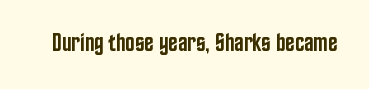
The image shows 25 px text type, upright; set normal letter spacing, not underlined.
